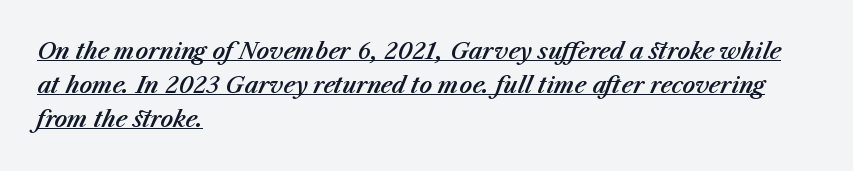
The image shows 22 px text type, italic (leaning right); set left-aligned, normal line spacing (1.55x), normal letter spacing, underlined.
